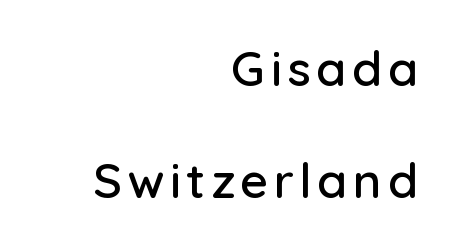
The image shows 49 px sans-serif type, upright; set right-aligned, loose line spacing (2.28x), not underlined; low stroke contrast and a medium x-height.
